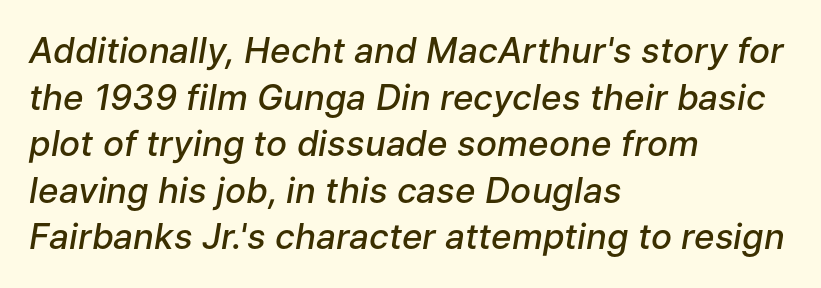
{"italic": "yes", "lean": "right", "slant_degrees": 9, "bold": "semi", "weight": "semibold", "width": "normal", "stroke_contrast": "low", "x_height": "medium", "monospaced": "no", "underline": "no", "align": "left", "line_spacing": "normal", "line_spacing_ratio": 1.33, "letter_spacing": "normal", "letter_spacing_em": 0.0, "glyph_px": 35}
